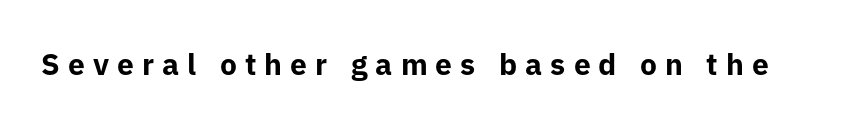
{"serif": "no", "italic": "no", "bold": "yes", "weight": "bold", "width": "normal", "stroke_contrast": "low", "x_height": "medium", "monospaced": "no", "underline": "no", "letter_spacing": "wide", "letter_spacing_em": 0.27, "glyph_px": 30}
